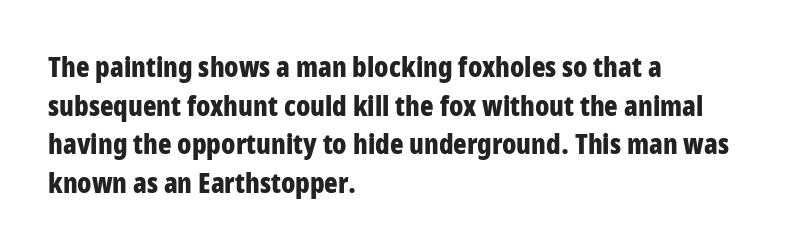
Q: Is the text bold? A: Yes.
Q: Is the text italic (slanted)? A: No, it is upright.
Q: Is the typeface a serif or a sans-serif typeface? A: Sans-serif.
Q: Is the text underlined? A: No.
Q: How is the paragraph aligned? A: Left-aligned.
Q: Is the spacing between letters normal or unusually wide? A: Normal.
Q: Is the spacing between lines tight, normal or loose? A: Normal.
Q: Width (condensed, normal, or wide)? A: Condensed.
Q: Stroke contrast? A: Low.
Q: x-height? A: Large.
Q: Monospaced? A: No.
